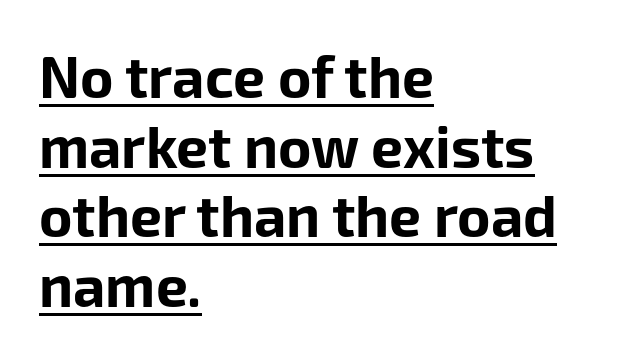
{"serif": "no", "italic": "no", "bold": "yes", "weight": "bold", "width": "normal", "stroke_contrast": "low", "x_height": "medium", "monospaced": "no", "underline": "yes", "align": "left", "line_spacing_ratio": 1.22, "letter_spacing": "normal", "letter_spacing_em": 0.0, "glyph_px": 57}
